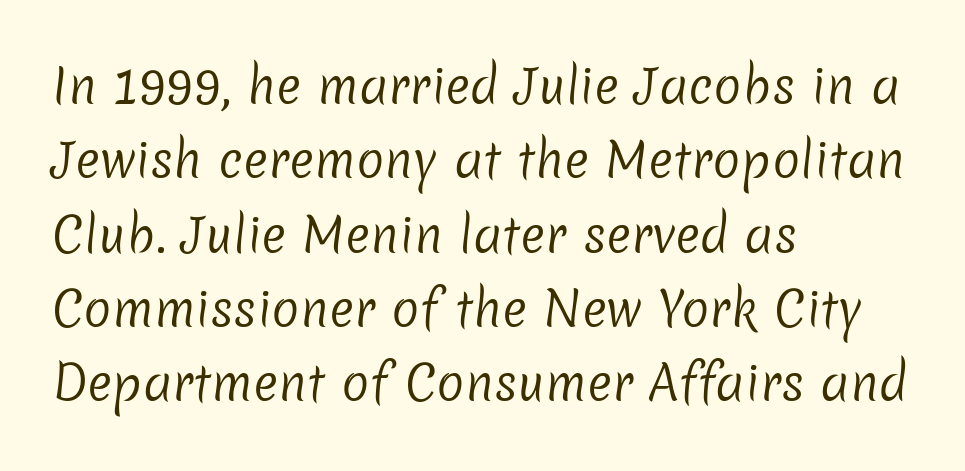
{"serif": "no", "bold": "no", "weight": "regular", "width": "normal", "stroke_contrast": "low", "x_height": "medium", "monospaced": "no", "underline": "no", "align": "left", "line_spacing": "normal", "line_spacing_ratio": 1.58, "letter_spacing": "normal", "letter_spacing_em": 0.0, "glyph_px": 47}
